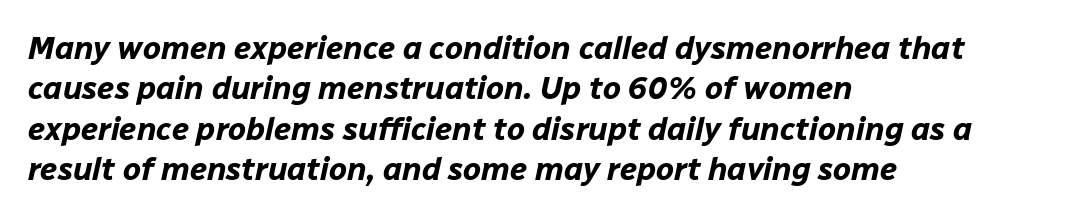
The image shows 32 px bold type, italic (leaning right); set left-aligned, normal line spacing (1.26x), normal letter spacing, not underlined; low stroke contrast and a medium x-height.
